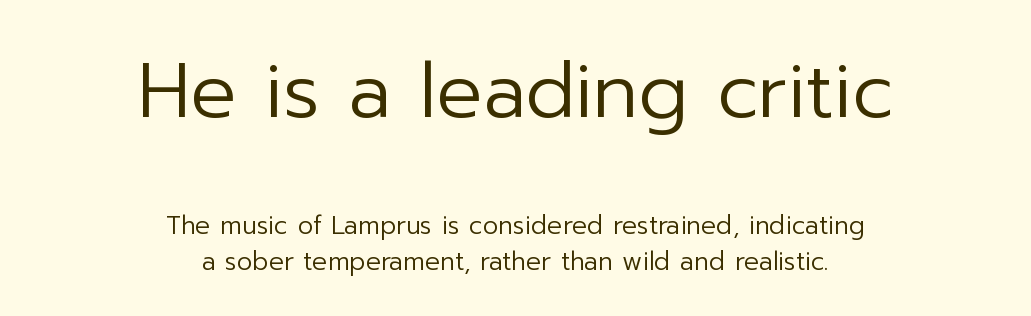
The image shows 76 px regular-weight sans-serif type, upright; set centered, normal line spacing (1.46x), normal letter spacing, not underlined; the first (top) block is 3.04x larger; low stroke contrast and a medium x-height.
